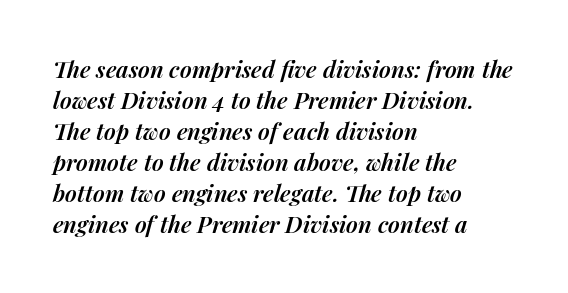
The string is rendered with underlining switched off. Does the leading feel generous? No, just average. In terms of posture, this sample is oblique. These lines carry some extra weight — a demibold, not a full bold. Standard letterfit; no display-style spreading of the glyphs. Line starts are locked; line ends wander.
